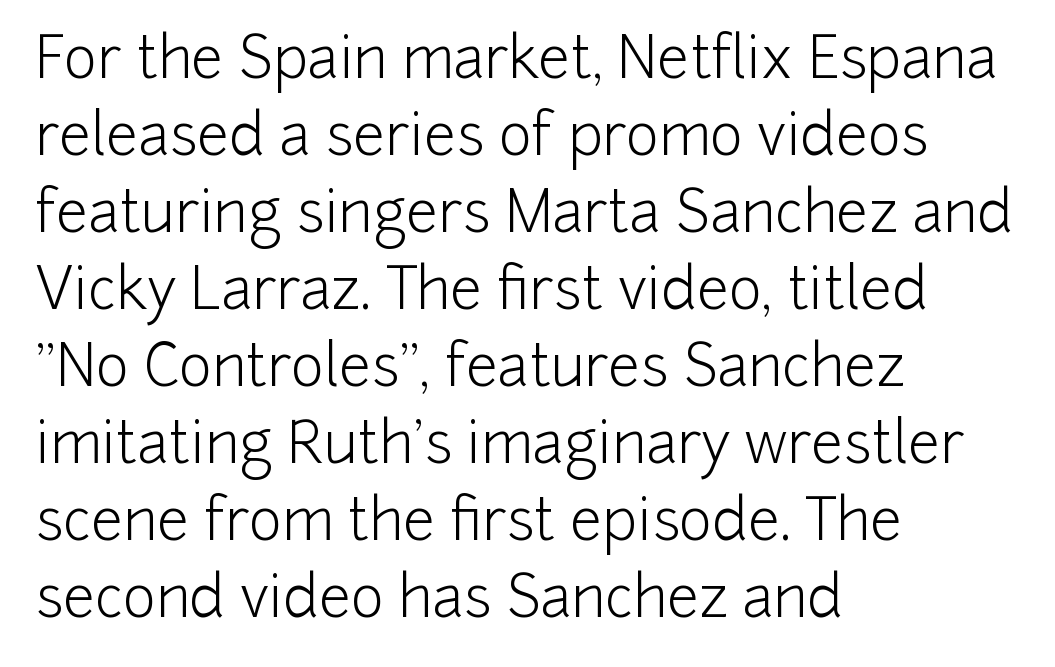
Serifs: no, the terminals of the letterforms are clean. The rendering uses natural spacing where letterforms have individual widths. The passage shown stacks its lines at a standard gap. Rule under the text: the space is simply empty.
